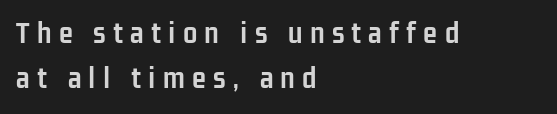
Q: Is the text bold? A: Yes.
Q: Is the text italic (slanted)? A: No, it is upright.
Q: Is the typeface a serif or a sans-serif typeface? A: Sans-serif.
Q: Is the text underlined? A: No.
Q: How is the paragraph aligned? A: Left-aligned.
Q: Is the spacing between letters normal or unusually wide? A: Unusually wide.
Q: Is the spacing between lines tight, normal or loose? A: Normal.
Q: Width (condensed, normal, or wide)? A: Condensed.
Q: Stroke contrast? A: Low.
Q: x-height? A: Medium.
Q: Monospaced? A: No.
